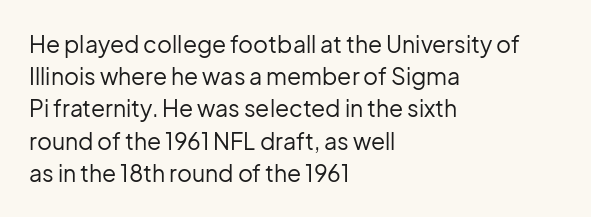
Q: Is the text bold? A: No.
Q: Is the text italic (slanted)? A: No, it is upright.
Q: Is the text underlined? A: No.
Q: How is the paragraph aligned? A: Left-aligned.
Q: Is the spacing between letters normal or unusually wide? A: Normal.
Q: Is the spacing between lines tight, normal or loose? A: Normal.
